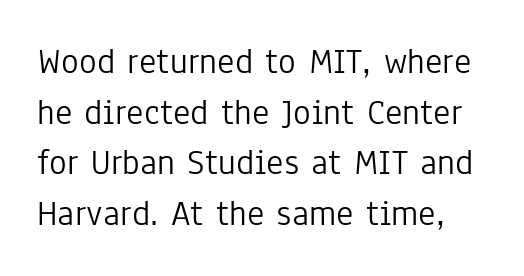
{"serif": "no", "italic": "no", "bold": "no", "weight": "light", "width": "condensed", "stroke_contrast": "low", "x_height": "medium", "monospaced": "no", "underline": "no", "line_spacing": "normal", "line_spacing_ratio": 1.37, "letter_spacing": "normal", "letter_spacing_em": 0.0, "glyph_px": 37}
